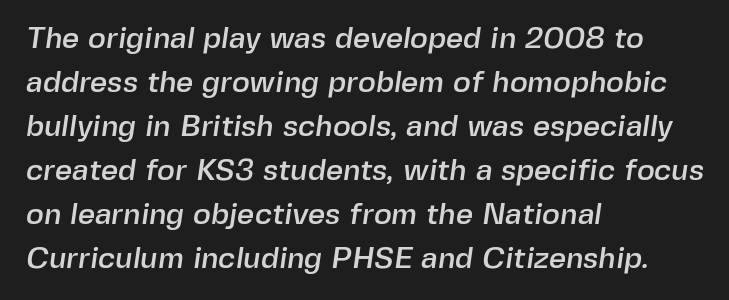
{"serif": "no", "width": "normal", "x_height": "medium", "monospaced": "no", "underline": "no", "align": "left", "line_spacing": "normal", "line_spacing_ratio": 1.47, "letter_spacing": "normal", "letter_spacing_em": 0.0, "glyph_px": 30}
